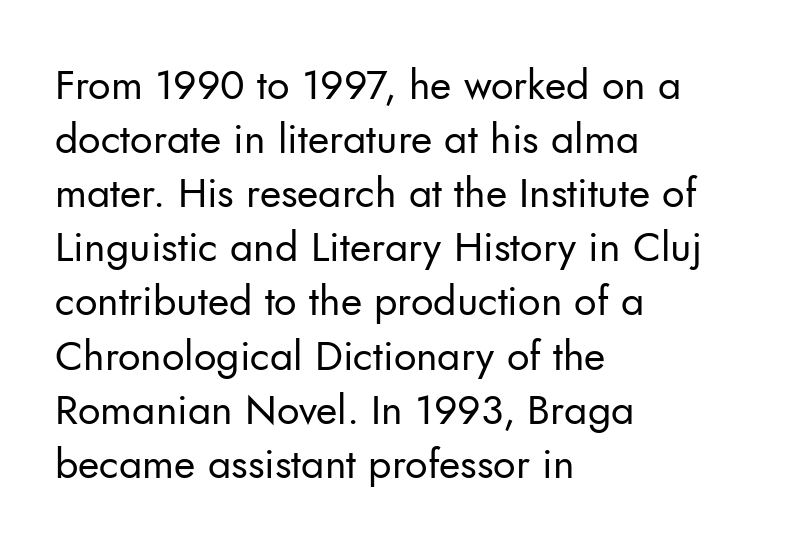
The image shows 41 px regular-weight sans-serif type, upright; set left-aligned, normal line spacing (1.32x), normal letter spacing, not underlined; low stroke contrast and a small x-height.
